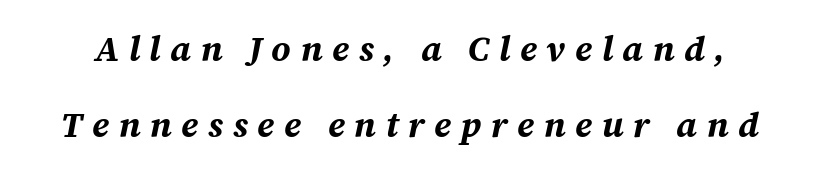
The image shows 35 px bold type, italic (leaning right); set loose line spacing (2.18x), unusually wide letter spacing (+0.27 em), not underlined; medium stroke contrast and a medium x-height.
